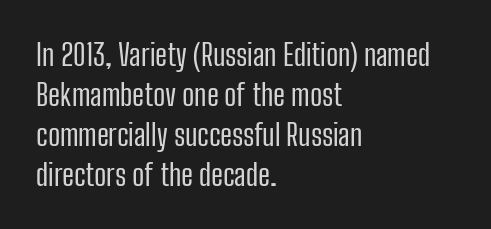
Q: Is the text bold? A: No.
Q: Is the text italic (slanted)? A: No, it is upright.
Q: Is the typeface a serif or a sans-serif typeface? A: Sans-serif.
Q: Is the text underlined? A: No.
Q: How is the paragraph aligned? A: Left-aligned.
Q: Is the spacing between letters normal or unusually wide? A: Normal.
Q: Is the spacing between lines tight, normal or loose? A: Normal.
Q: Width (condensed, normal, or wide)? A: Condensed.
Q: Stroke contrast? A: Low.
Q: x-height? A: Medium.
Q: Monospaced? A: No.
